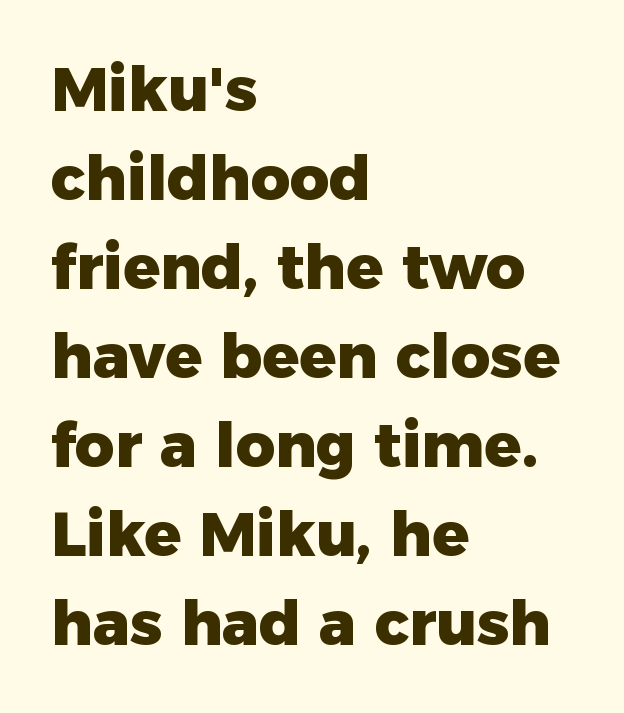
Unmarked baselines from the first word to the last. Every character sits straight up, as roman type does. The block of text has a typical density, with ordinary space between rows. Chunky letters — that's bold for sure. The face used here is a sans, in the tradition of grotesques and geometrics. Leftover space on each line is placed entirely after the last word.
